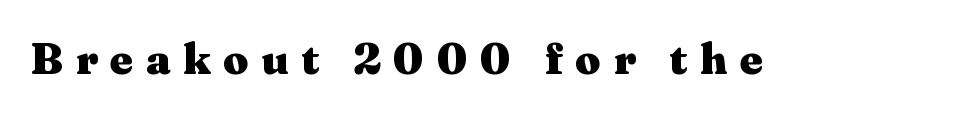
You can tell it's not italic because the verticals are truly vertical. The designer went with a serif here, giving each stem small feet. Note the varied advance widths — an 'i' is clearly narrower than an 'm'. You'd pick this weight for a headline — it's a proper bold. Look at the tracking — it's clearly loosened, letters drifting apart. No word sits above an underline.
